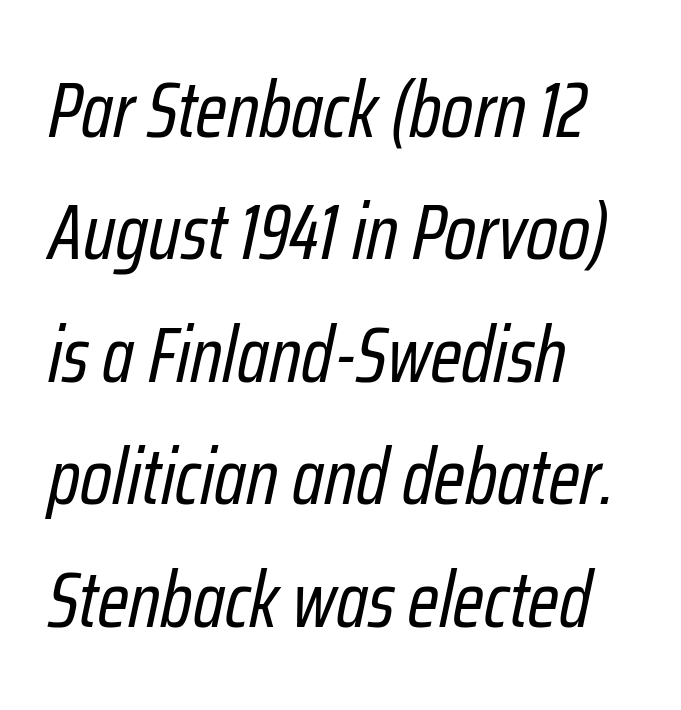
The image shows 78 px regular-weight, condensed type, italic (leaning right); set left-aligned, normal line spacing (1.57x), normal letter spacing, not underlined; low stroke contrast and a medium x-height.
